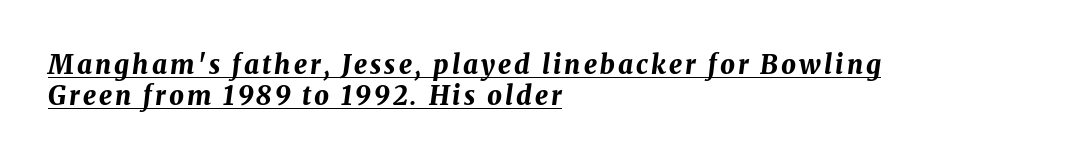
{"italic": "yes", "lean": "right", "slant_degrees": 8, "bold": "yes", "underline": "yes", "align": "left", "line_spacing_ratio": 1.18, "glyph_px": 26}
